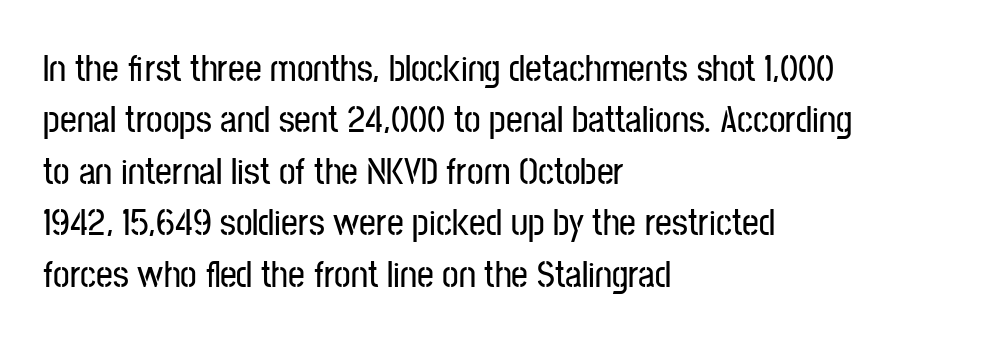
Q: Is the text italic (slanted)? A: No, it is upright.
Q: Is the typeface a serif or a sans-serif typeface? A: Sans-serif.
Q: Is the text underlined? A: No.
Q: How is the paragraph aligned? A: Left-aligned.
Q: Is the spacing between letters normal or unusually wide? A: Normal.
Q: Is the spacing between lines tight, normal or loose? A: Normal.
Q: Width (condensed, normal, or wide)? A: Condensed.
Q: Stroke contrast? A: Low.
Q: x-height? A: Medium.
Q: Monospaced? A: No.
